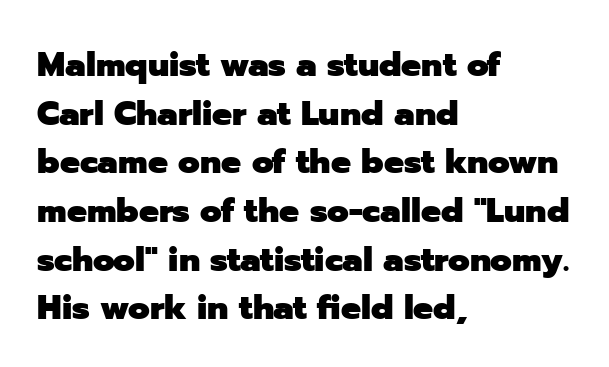
{"serif": "no", "italic": "no", "bold": "yes", "weight": "heavy", "width": "normal", "stroke_contrast": "low", "x_height": "medium", "monospaced": "no", "underline": "no", "align": "left", "line_spacing": "normal", "line_spacing_ratio": 1.39, "letter_spacing": "normal", "letter_spacing_em": 0.0, "glyph_px": 35}
